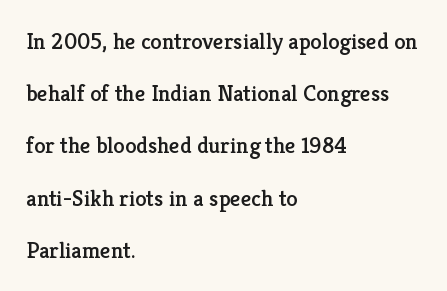
Q: Is the text italic (slanted)? A: No, it is upright.
Q: Is the text underlined? A: No.
Q: How is the paragraph aligned? A: Left-aligned.
Q: Is the spacing between letters normal or unusually wide? A: Normal.
Q: Is the spacing between lines tight, normal or loose? A: Loose.
